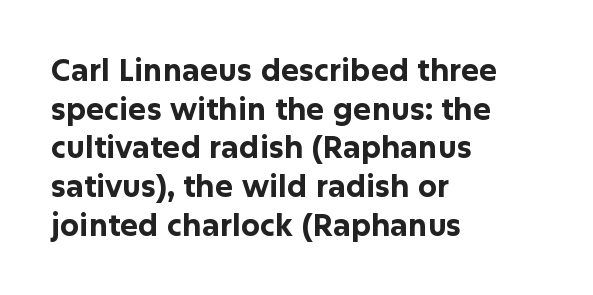
The image shows 30 px bold sans-serif type, upright; set left-aligned, normal line spacing (1.29x), normal letter spacing, not underlined; low stroke contrast and a medium x-height.
